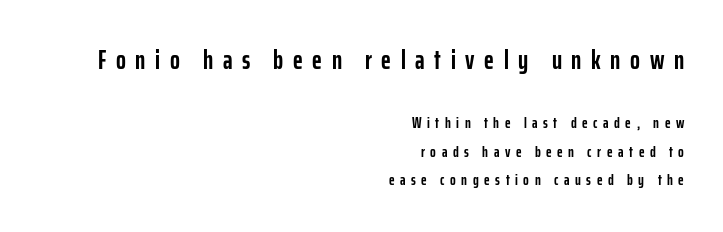
Q: Is the text bold? A: Yes.
Q: Is the text italic (slanted)? A: No, it is upright.
Q: Is the text underlined? A: No.
Q: How is the paragraph aligned? A: Right-aligned.
Q: Is the spacing between letters normal or unusually wide? A: Unusually wide.
Q: Is the spacing between lines tight, normal or loose? A: Loose.
Q: Which block of text is set in a larger size, the first (top) or the second (bottom)? A: The first (top) one.
